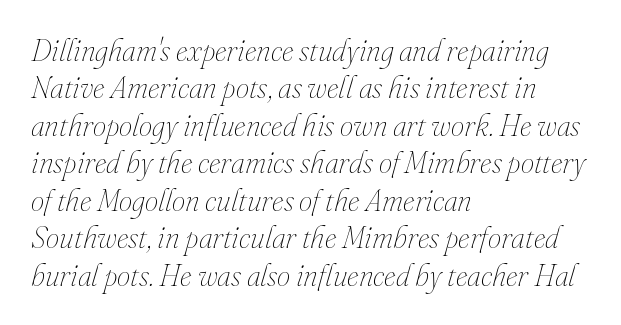
The image shows 30 px thin type, italic (leaning right); set left-aligned, normal line spacing (1.25x), normal letter spacing, not underlined; medium stroke contrast and a small x-height.
